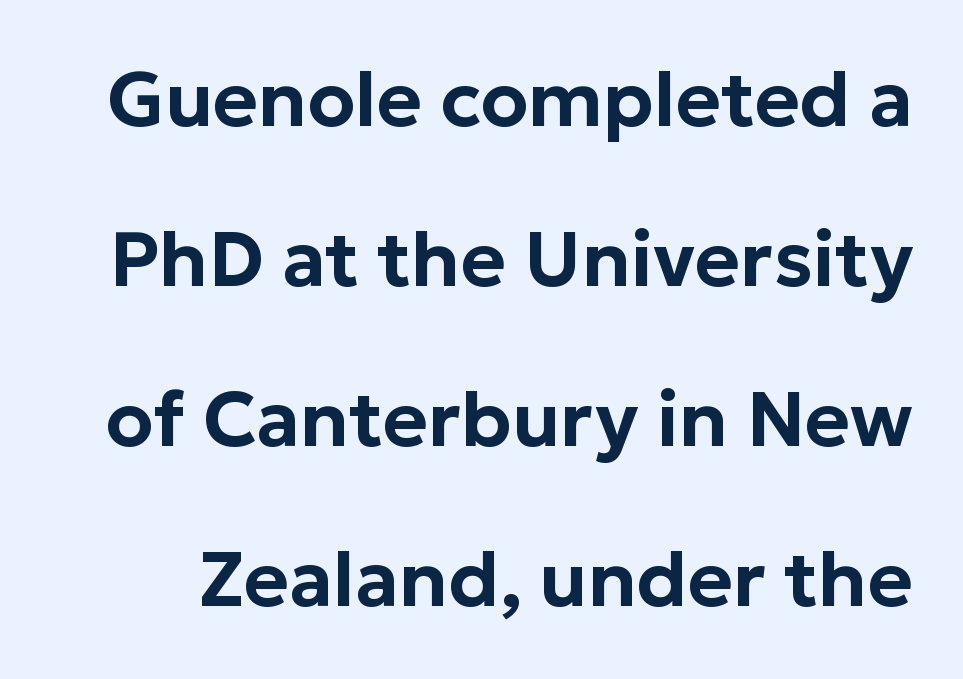
Do the letters lean? They stand straight. Each letter keeps its own natural width here, so spacing adapts to shape. The gaps between neighbouring characters are ordinary and unremarkable. Reading down the column, the eye jumps a long way to each next line. The designer went with a sans here, leaving each stem footless. Underline: absent.
